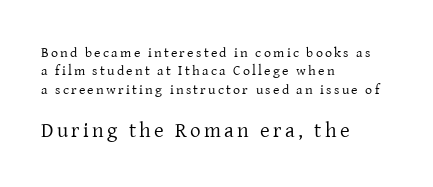
These lines sit exactly where default settings would place them. Where is the straight margin? On the left. Words float on clear page, feet unadorned. Heft: none added — not bold.
